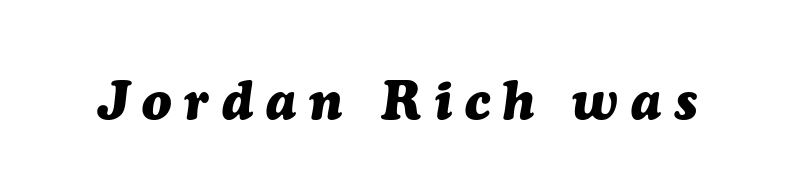
Q: Is the text bold? A: Yes.
Q: Is the text italic (slanted)? A: Yes, it leans right by about 7 degrees.
Q: Is the text underlined? A: No.
Q: Is the spacing between letters normal or unusually wide? A: Unusually wide.
Q: Width (condensed, normal, or wide)? A: Normal.
Q: Stroke contrast? A: Medium.
Q: x-height? A: Medium.
Q: Monospaced? A: No.
